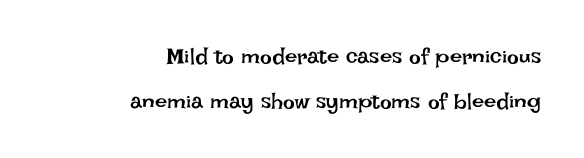
{"italic": "no", "bold": "no", "underline": "no", "align": "right", "line_spacing": "loose", "line_spacing_ratio": 2.03, "letter_spacing": "normal", "letter_spacing_em": 0.0, "glyph_px": 22}
